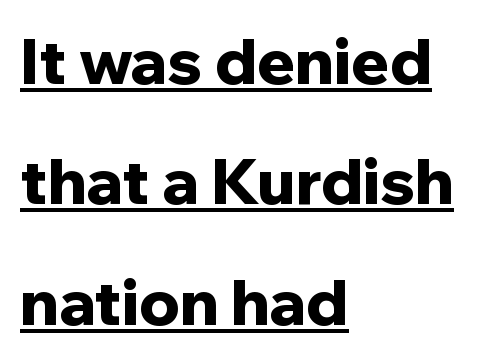
{"serif": "no", "italic": "no", "bold": "yes", "weight": "bold", "width": "normal", "stroke_contrast": "low", "x_height": "medium", "monospaced": "no", "underline": "yes", "align": "left", "line_spacing": "loose", "line_spacing_ratio": 1.91, "letter_spacing": "normal", "letter_spacing_em": 0.0, "glyph_px": 63}
